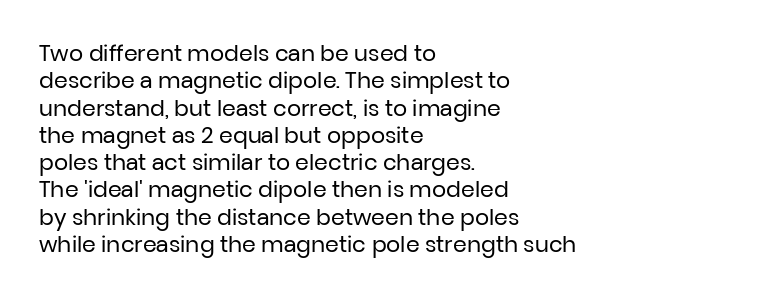
{"italic": "no", "bold": "no", "underline": "no", "align": "left", "line_spacing_ratio": 1.24, "letter_spacing": "normal", "letter_spacing_em": 0.0, "glyph_px": 22}
